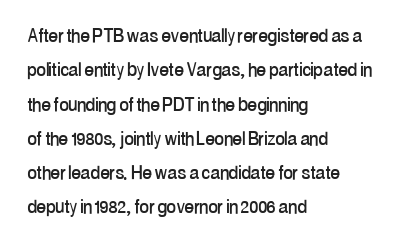
The image shows 23 px text type, upright; set left-aligned, normal line spacing (1.49x), normal letter spacing, not underlined.
